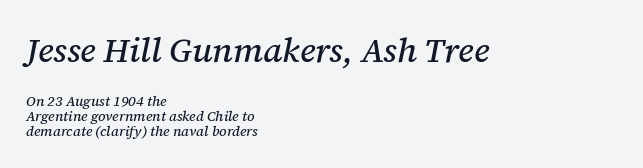
The image shows 34 px serif type, italic (leaning right); set left-aligned, tight line spacing (1.1x), normal letter spacing, not underlined; the first (top) block is 2.43x larger; medium stroke contrast and a medium x-height.
